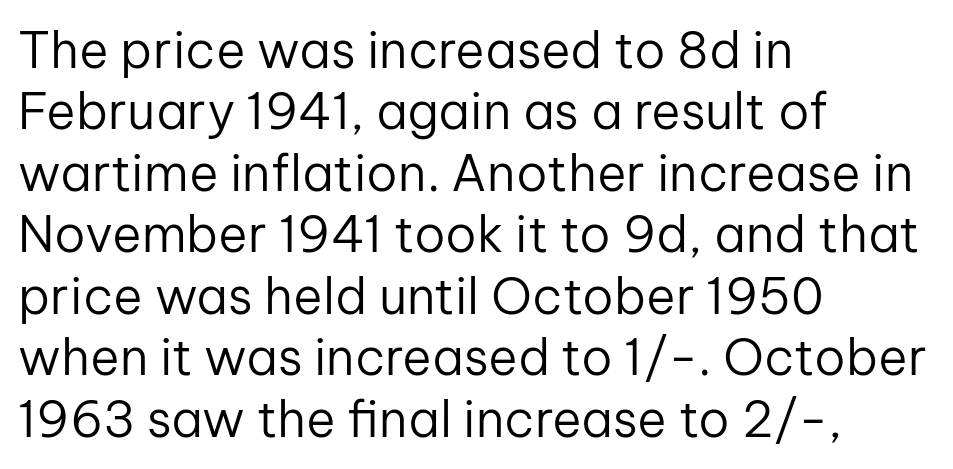
Q: Is the text bold? A: No.
Q: Is the text italic (slanted)? A: No, it is upright.
Q: Is the typeface a serif or a sans-serif typeface? A: Sans-serif.
Q: Is the text underlined? A: No.
Q: How is the paragraph aligned? A: Left-aligned.
Q: Is the spacing between letters normal or unusually wide? A: Normal.
Q: Width (condensed, normal, or wide)? A: Normal.
Q: Stroke contrast? A: Low.
Q: x-height? A: Medium.
Q: Monospaced? A: No.
